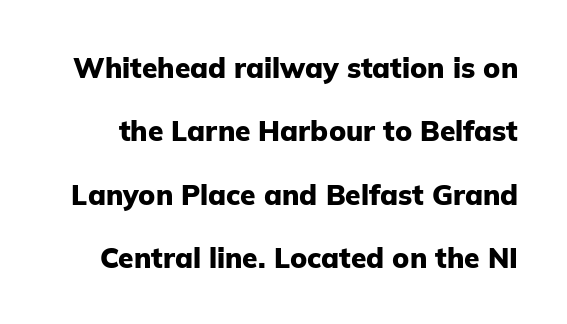
The image shows 28 px heavy sans-serif type, upright; set loose line spacing (2.26x), normal letter spacing, not underlined; low stroke contrast and a medium x-height.
